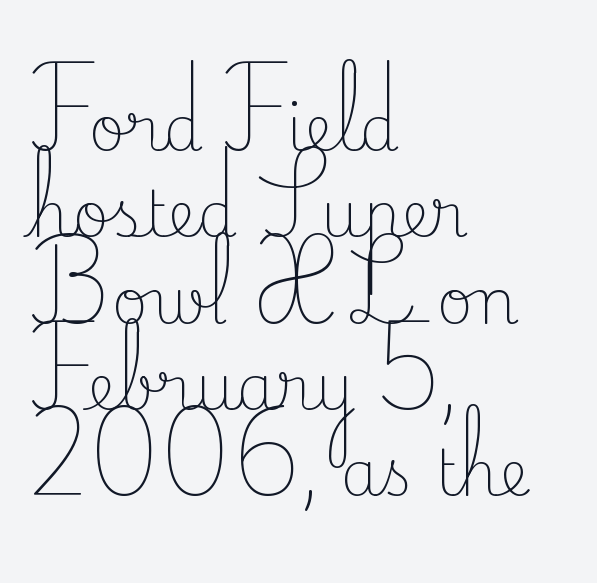
Honestly, the letter spacing is just normal — you wouldn't notice it. Compared with a centered layout, this one pins lines to the left instead. Nope, not italic — everything's standing straight. Think of a printed novel: that variable character pitch is what you see here.
